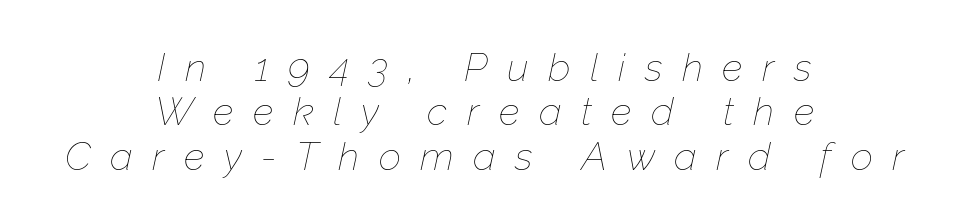
{"italic": "yes", "lean": "right", "slant_degrees": 12, "bold": "no", "weight": "thin", "width": "normal", "stroke_contrast": "low", "x_height": "medium", "monospaced": "no", "underline": "no", "align": "center", "line_spacing": "tight", "line_spacing_ratio": 1.14, "letter_spacing": "wide", "letter_spacing_em": 0.5, "glyph_px": 39}
